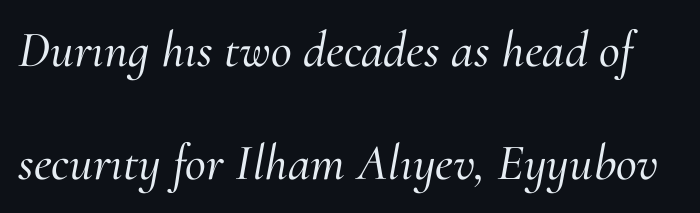
The image shows 51 px serif type, italic (leaning right); set loose line spacing (2.22x), normal letter spacing, not underlined; medium stroke contrast and a small x-height.
